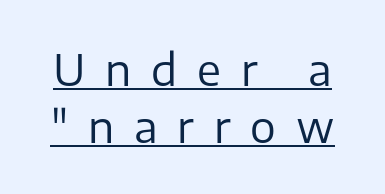
The image shows 43 px regular-weight sans-serif type, upright; set normal line spacing (1.32x), unusually wide letter spacing (+0.46 em), underlined; low stroke contrast and a medium x-height.
